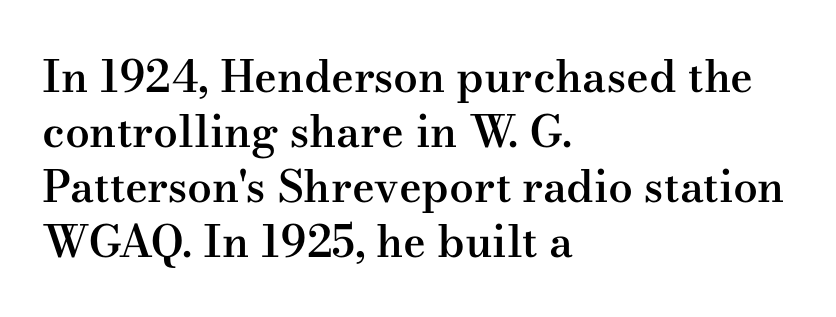
The rendering keeps characters at their native spacing. How would I describe the line gaps? Plain and ordinary. A typesetter would label this face a serif. No italicization has been applied; the sample stays upright. Is this a fixed-width face? No — the glyphs have proportional, varying widths.
